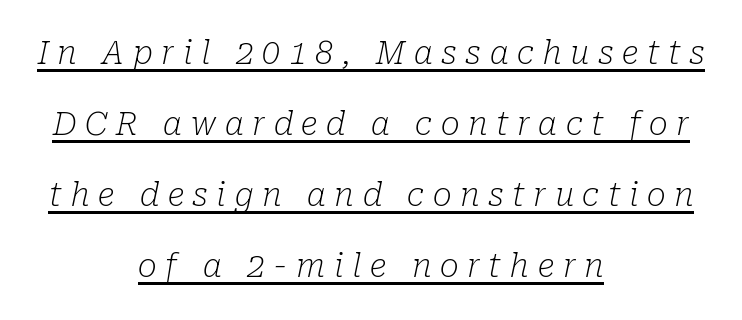
{"serif": "yes", "italic": "yes", "lean": "right", "slant_degrees": 10, "bold": "no", "weight": "light", "width": "normal", "stroke_contrast": "low", "x_height": "medium", "monospaced": "no", "underline": "yes", "align": "center", "line_spacing": "loose", "line_spacing_ratio": 2.22, "letter_spacing": "wide", "letter_spacing_em": 0.27, "glyph_px": 32}
